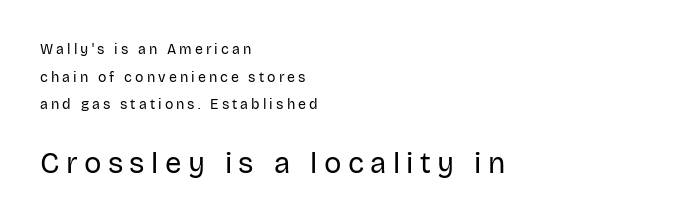
The image shows 29 px regular-weight sans-serif type, upright; set left-aligned, loose line spacing (1.97x), unusually wide letter spacing (+0.22 em), not underlined; the second (bottom) block is 2.07x larger; low stroke contrast and a large x-height.
